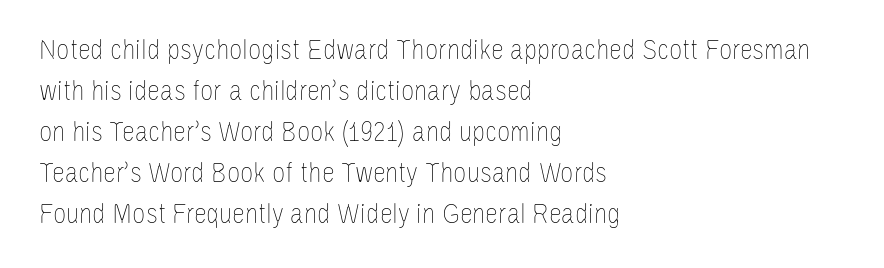
The image shows 29 px thin, condensed type, upright; set left-aligned, normal line spacing (1.41x), normal letter spacing, not underlined; low stroke contrast and a large x-height.
